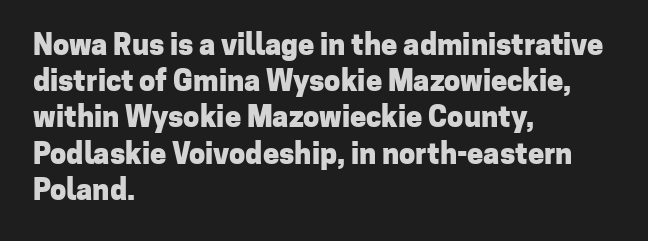
The image shows 29 px heavy sans-serif type, upright; set left-aligned, normal line spacing (1.25x), normal letter spacing, not underlined; low stroke contrast and a medium x-height.
